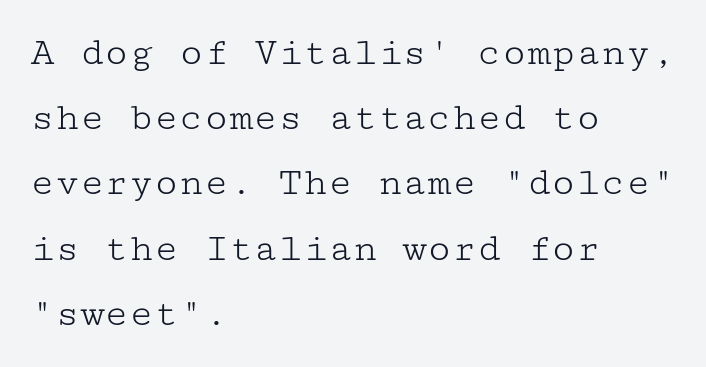
Q: Is the text bold? A: No.
Q: Is the text italic (slanted)? A: No, it is upright.
Q: Is the typeface a serif or a sans-serif typeface? A: Serif.
Q: Is the text underlined? A: No.
Q: How is the paragraph aligned? A: Left-aligned.
Q: Is the spacing between letters normal or unusually wide? A: Normal.
Q: Is the spacing between lines tight, normal or loose? A: Normal.
Q: Width (condensed, normal, or wide)? A: Wide.
Q: Stroke contrast? A: Low.
Q: x-height? A: Medium.
